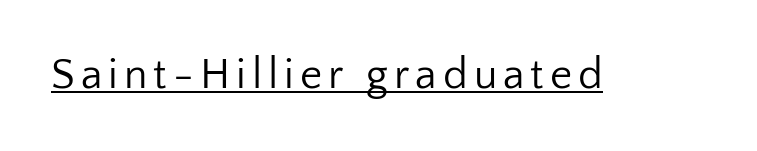
Q: Is the text bold? A: No.
Q: Is the text italic (slanted)? A: No, it is upright.
Q: Is the typeface a serif or a sans-serif typeface? A: Sans-serif.
Q: Is the text underlined? A: Yes.
Q: Width (condensed, normal, or wide)? A: Normal.
Q: Stroke contrast? A: Low.
Q: x-height? A: Medium.
Q: Monospaced? A: No.
